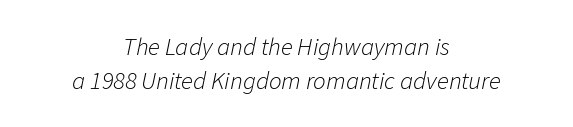
The image shows 25 px text type, italic (leaning right); set centered, normal line spacing (1.37x), normal letter spacing, not underlined.
